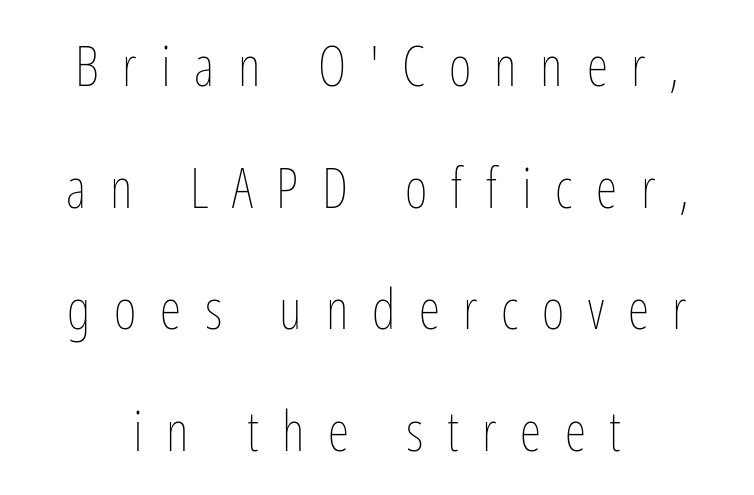
The image shows 55 px thin, condensed type, upright; set loose line spacing (2.21x), unusually wide letter spacing (+0.43 em), not underlined; low stroke contrast and a medium x-height.
